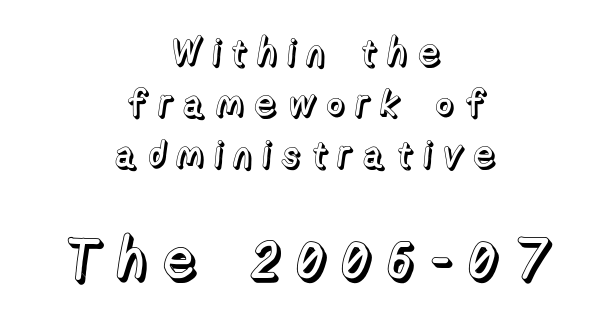
Q: Is the text italic (slanted)? A: Yes.
Q: Is the text underlined? A: No.
Q: How is the paragraph aligned? A: Centered.
Q: Is the spacing between letters normal or unusually wide? A: Unusually wide.
Q: Is the spacing between lines tight, normal or loose? A: Normal.
Q: Which block of text is set in a larger size, the first (top) or the second (bottom)? A: The second (bottom) one.
Q: Width (condensed, normal, or wide)? A: Normal.
Q: x-height? A: Medium.
Q: Monospaced? A: No.
